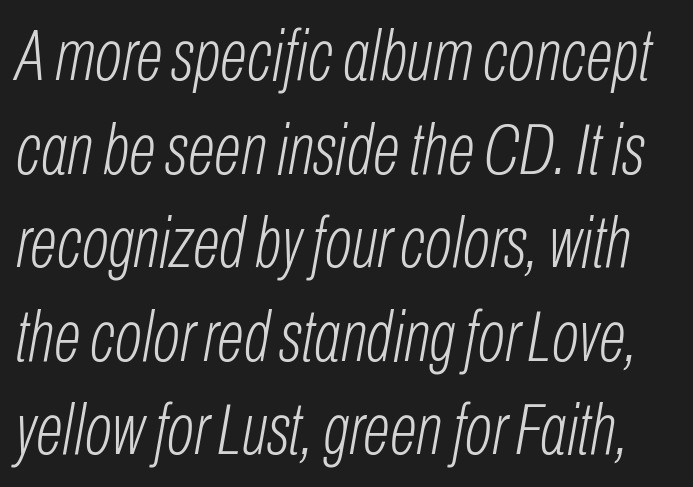
{"italic": "yes", "lean": "right", "slant_degrees": 10, "bold": "no", "weight": "light", "width": "condensed", "stroke_contrast": "low", "x_height": "medium", "monospaced": "no", "underline": "no", "line_spacing": "normal", "line_spacing_ratio": 1.3, "letter_spacing": "normal", "letter_spacing_em": 0.0, "glyph_px": 72}
